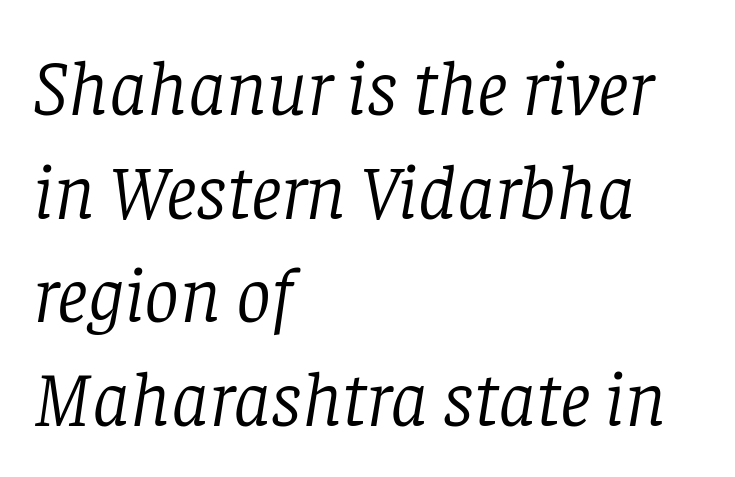
Q: Is the text bold? A: No.
Q: Is the text italic (slanted)? A: Yes, it leans right by about 8 degrees.
Q: Is the typeface a serif or a sans-serif typeface? A: Serif.
Q: Is the text underlined? A: No.
Q: How is the paragraph aligned? A: Left-aligned.
Q: Is the spacing between letters normal or unusually wide? A: Normal.
Q: Is the spacing between lines tight, normal or loose? A: Normal.
Q: Width (condensed, normal, or wide)? A: Normal.
Q: Stroke contrast? A: Low.
Q: x-height? A: Large.
Q: Monospaced? A: No.
